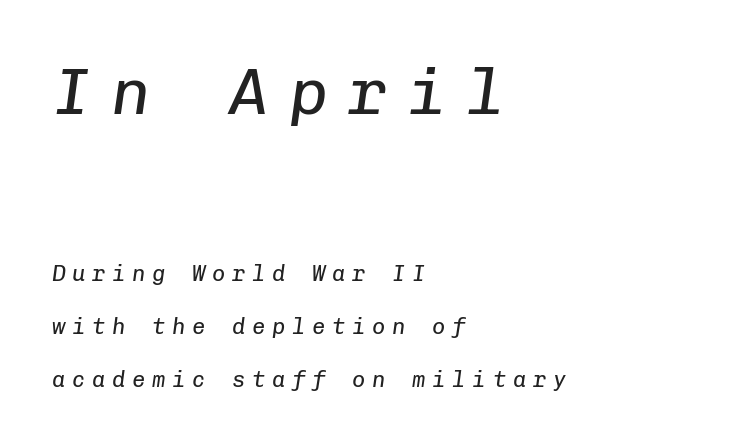
The image shows 65 px regular-weight type, italic (leaning right), monospaced; set left-aligned, loose line spacing (2.4x), unusually wide letter spacing (+0.31 em), not underlined; the first (top) block is 2.95x larger; low stroke contrast and a medium x-height.
